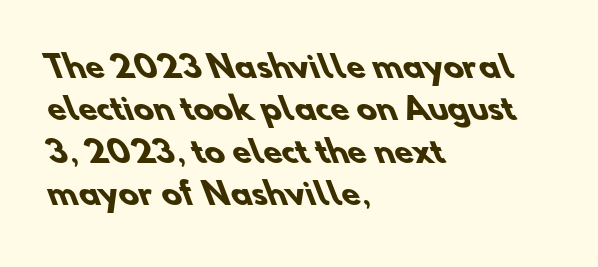
{"serif": "no", "bold": "yes", "weight": "heavy", "width": "normal", "stroke_contrast": "low", "x_height": "small", "monospaced": "no", "underline": "no", "align": "left", "line_spacing": "normal", "line_spacing_ratio": 1.41, "letter_spacing": "normal", "letter_spacing_em": 0.0, "glyph_px": 30}
